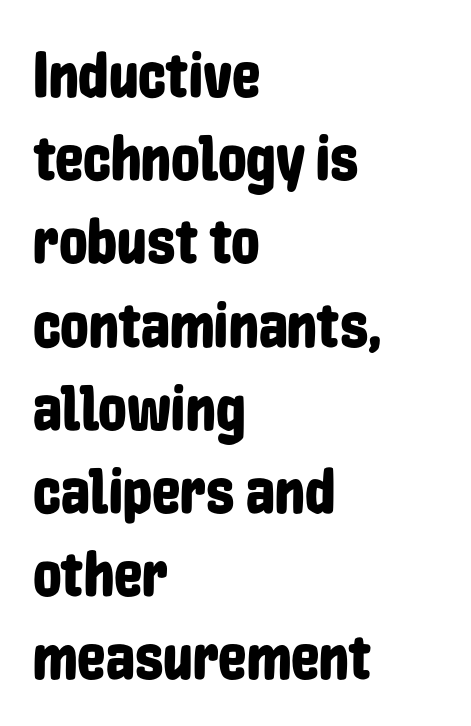
The image shows 64 px condensed sans-serif type, upright; set left-aligned, normal line spacing (1.3x), normal letter spacing, not underlined; low stroke contrast and a medium x-height.
